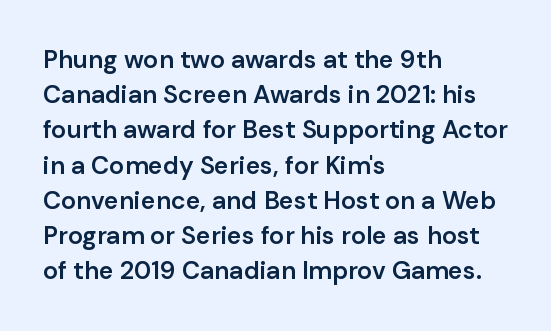
Heft: intermediate — a semibold. No word sits above an underline. Successive baselines arrive at the customary interval. Inter-character spacing is left at the font's built-in metrics. Reading down the block, your eye returns to a fixed left position each line. Italic? Not at all — the glyphs are vertical.
